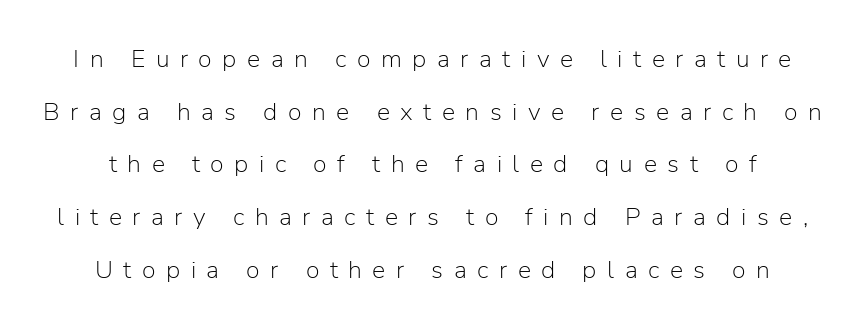
Letter spacing: wide. A quiet, ordinary-to-light weight characterises the typeface. Do the letters lean? They stand straight. Anything drawn beneath the words? Only blank space. Compared with typical paragraphs, the rows here are farther apart.
